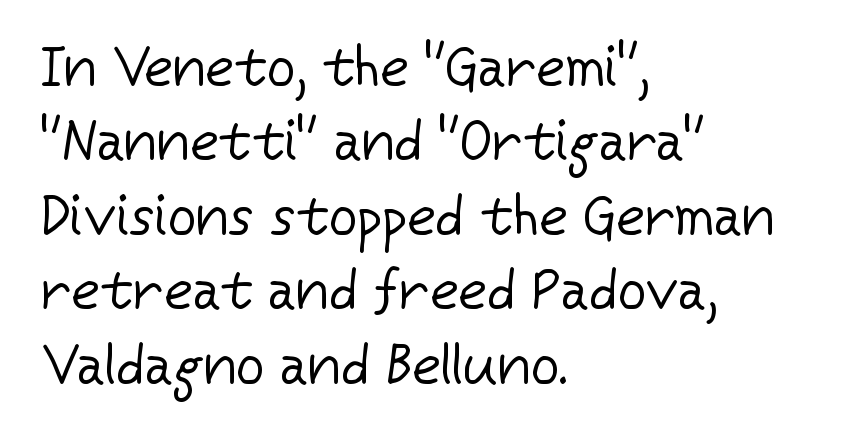
The image shows 56 px regular-weight sans-serif type, upright; set left-aligned, normal line spacing (1.33x), normal letter spacing, not underlined; low stroke contrast and a medium x-height.
